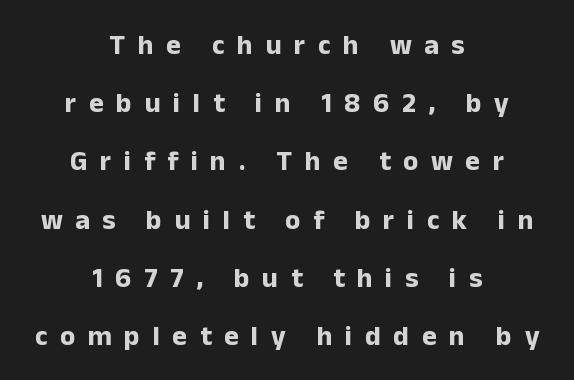
Q: Is the text bold? A: Yes.
Q: Is the text italic (slanted)? A: No, it is upright.
Q: Is the typeface a serif or a sans-serif typeface? A: Sans-serif.
Q: Is the text underlined? A: No.
Q: How is the paragraph aligned? A: Centered.
Q: Is the spacing between letters normal or unusually wide? A: Unusually wide.
Q: Is the spacing between lines tight, normal or loose? A: Loose.
Q: Width (condensed, normal, or wide)? A: Normal.
Q: Stroke contrast? A: Low.
Q: x-height? A: Medium.
Q: Monospaced? A: No.
